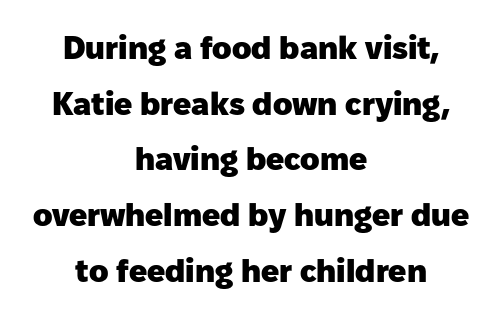
Only glyphs here, with clear space below each row. If you folded the block vertically in half, each line would mirror itself in length. Look at the stroke-to-counter ratio: heavy, a bold. You could call the tracking neutral — neither tight nor loose. The font's upright variant was chosen for this text.
